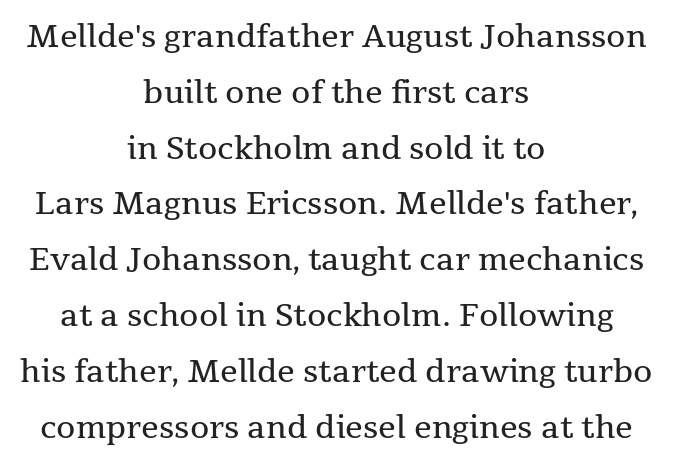
Q: Is the text bold? A: No.
Q: Is the text italic (slanted)? A: No, it is upright.
Q: Is the typeface a serif or a sans-serif typeface? A: Serif.
Q: Is the text underlined? A: No.
Q: How is the paragraph aligned? A: Centered.
Q: Is the spacing between letters normal or unusually wide? A: Normal.
Q: Width (condensed, normal, or wide)? A: Normal.
Q: Stroke contrast? A: Medium.
Q: x-height? A: Medium.
Q: Monospaced? A: No.
